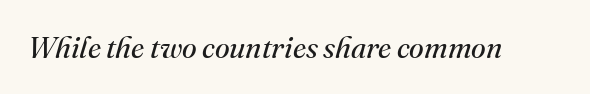
The image shows 30 px regular-weight serif type, italic (leaning right); set normal letter spacing, not underlined; medium stroke contrast and a small x-height.
